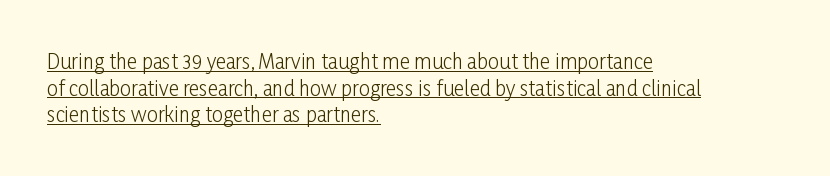
The image shows 20 px text type, upright; set left-aligned, normal line spacing (1.33x), normal letter spacing, underlined.
